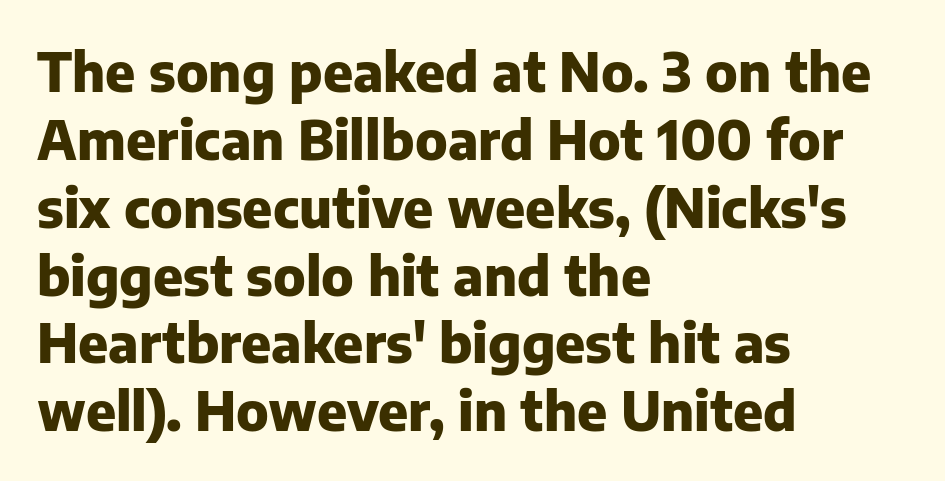
Here the glyphs are tracked normally, forming tight word shapes. The axis of the letterforms is exactly vertical. Does the copy run flush right? No — it runs flush left. The block of text has a typical density, with ordinary space between rows. Spacing verdict: proportional, widths tailored to each character.
